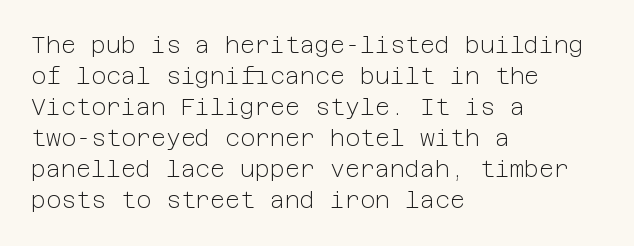
The image shows 23 px text type, upright; set left-aligned, normal line spacing (1.35x), normal letter spacing, not underlined.
